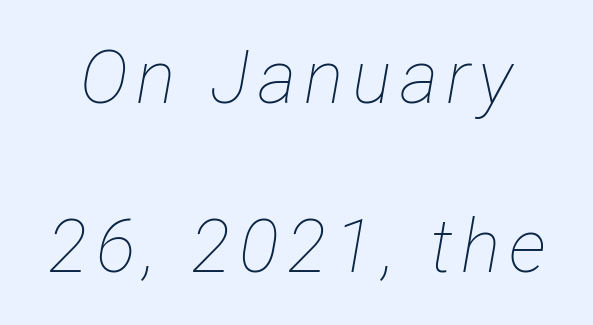
{"italic": "yes", "lean": "right", "slant_degrees": 12, "bold": "no", "weight": "thin", "width": "condensed", "stroke_contrast": "low", "x_height": "medium", "monospaced": "no", "underline": "no", "line_spacing": "loose", "line_spacing_ratio": 2.28, "glyph_px": 74}
